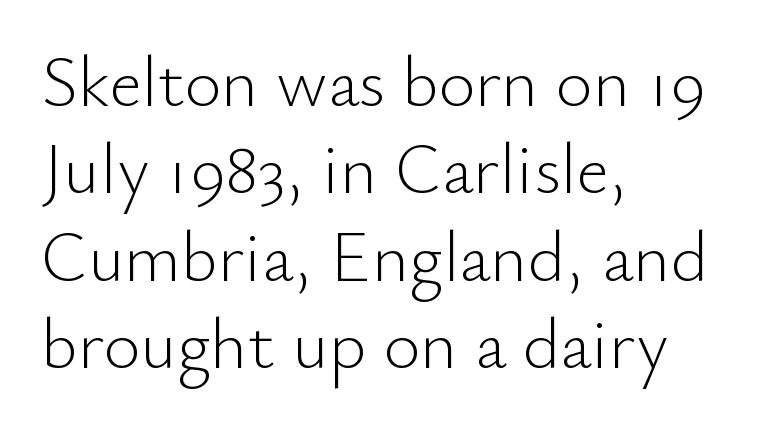
{"serif": "no", "italic": "no", "bold": "no", "weight": "light", "width": "normal", "stroke_contrast": "low", "x_height": "small", "monospaced": "no", "underline": "no", "align": "left", "line_spacing_ratio": 1.23, "letter_spacing": "normal", "letter_spacing_em": 0.0, "glyph_px": 71}
